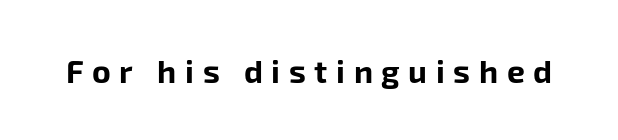
The letters are spread apart with noticeably loose tracking. I'd describe the lettering as bold — thick and assertive. Stroke terminals: plain, sans-serif. Here the designer chose a conventional face with non-uniform glyph widths. The zone under the glyphs is completely vacant.
